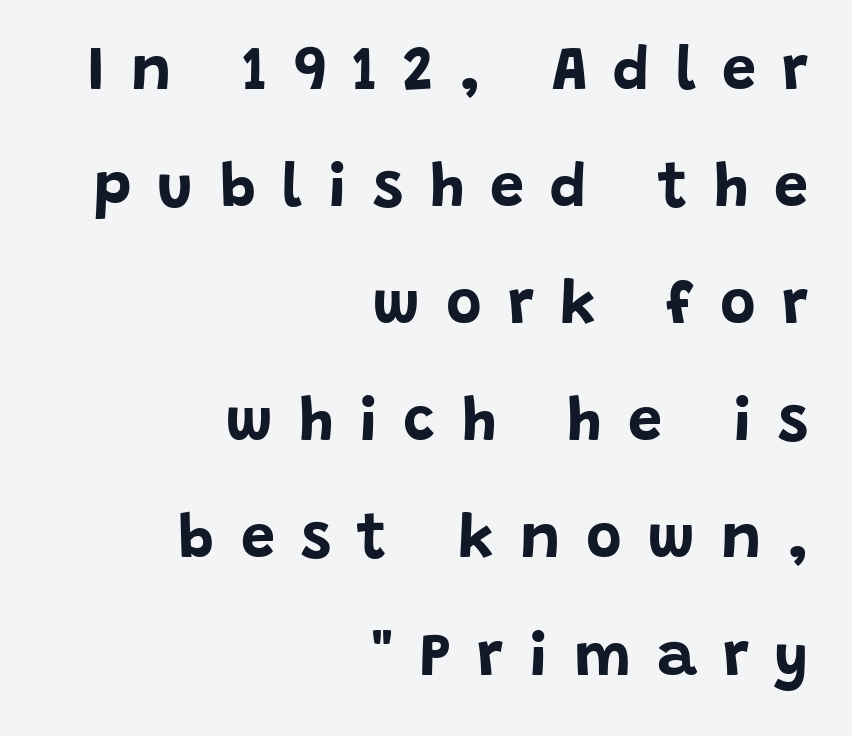
The image shows 61 px bold sans-serif type, upright; set right-aligned, loose line spacing (1.92x), unusually wide letter spacing (+0.43 em), not underlined; low stroke contrast and a large x-height.
